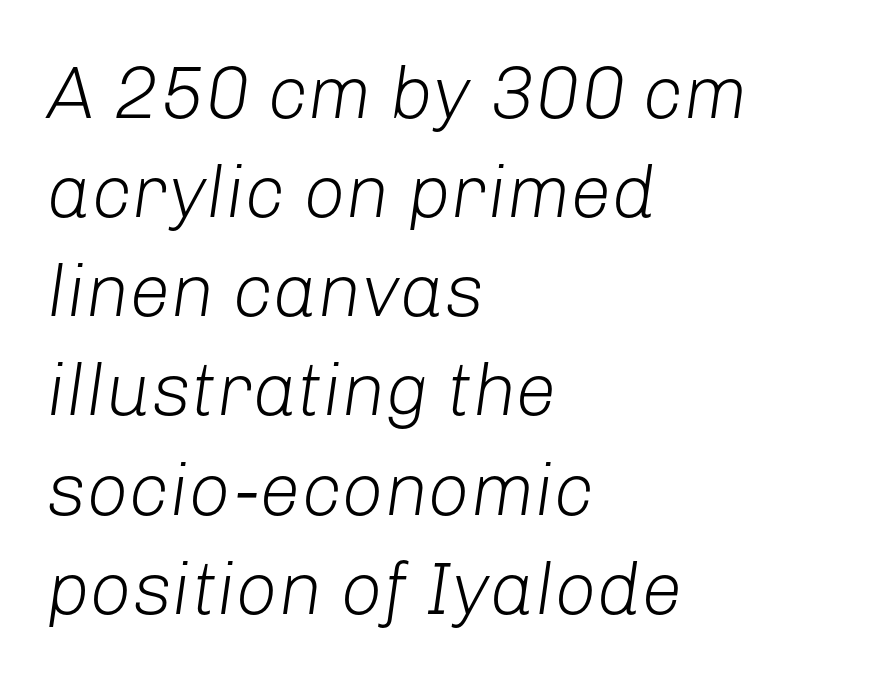
{"italic": "yes", "lean": "right", "slant_degrees": 8, "bold": "no", "weight": "light", "width": "normal", "stroke_contrast": "low", "x_height": "medium", "monospaced": "no", "underline": "no", "align": "left", "line_spacing": "normal", "line_spacing_ratio": 1.34, "letter_spacing": "normal", "letter_spacing_em": 0.0, "glyph_px": 74}
